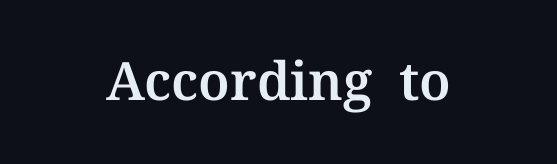
Horizontal alignment here is central, giving a formal, balanced look. This sample has the flowing, uneven cadence of proportional lettering. Quick note: underline off. Regarding serifs, this sample has them. Students, note that the glyphs here touch the page at normal intervals.
